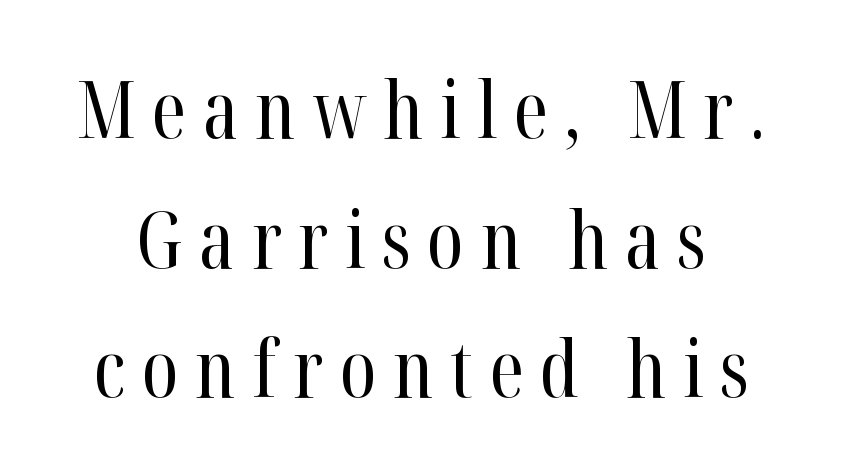
Font category for this specimen: serif. Tracking value appears strongly positive — letters spread wide. The face looks like a standard text weight, possibly lighter. Italic: no, the glyphs are upright roman. The string is rendered with underlining switched off.
